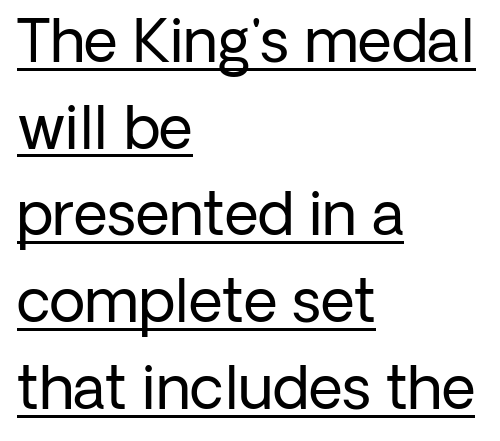
The image shows 59 px regular-weight sans-serif type, upright; set left-aligned, normal line spacing (1.47x), normal letter spacing, underlined; low stroke contrast and a medium x-height.
